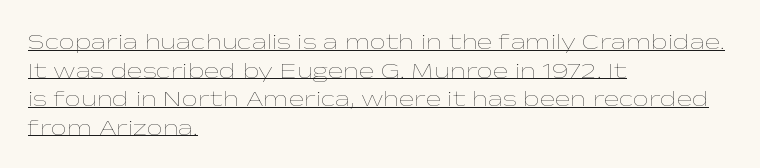
{"italic": "no", "bold": "no", "underline": "yes", "align": "left", "line_spacing_ratio": 1.24, "letter_spacing": "normal", "letter_spacing_em": 0.0, "glyph_px": 23}
